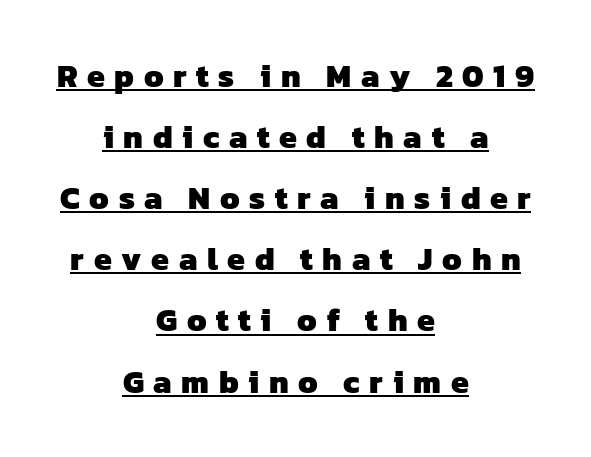
{"serif": "no", "bold": "yes", "weight": "heavy", "width": "normal", "stroke_contrast": "low", "x_height": "medium", "monospaced": "no", "underline": "yes", "align": "center", "line_spacing": "loose", "line_spacing_ratio": 1.91, "letter_spacing": "wide", "letter_spacing_em": 0.3, "glyph_px": 32}
